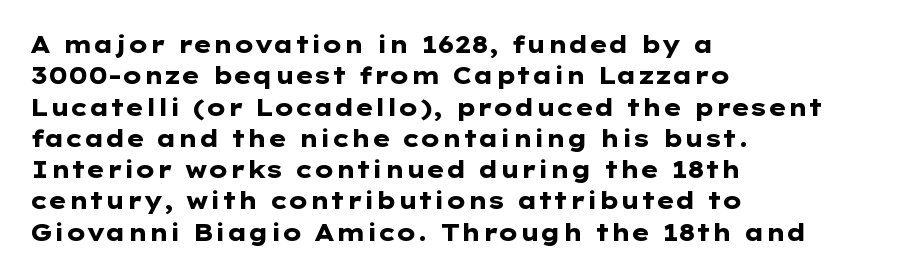
Q: Is the text bold? A: Yes.
Q: Is the text italic (slanted)? A: No, it is upright.
Q: Is the text underlined? A: No.
Q: How is the paragraph aligned? A: Left-aligned.
Q: Is the spacing between letters normal or unusually wide? A: Normal.
Q: Is the spacing between lines tight, normal or loose? A: Normal.
